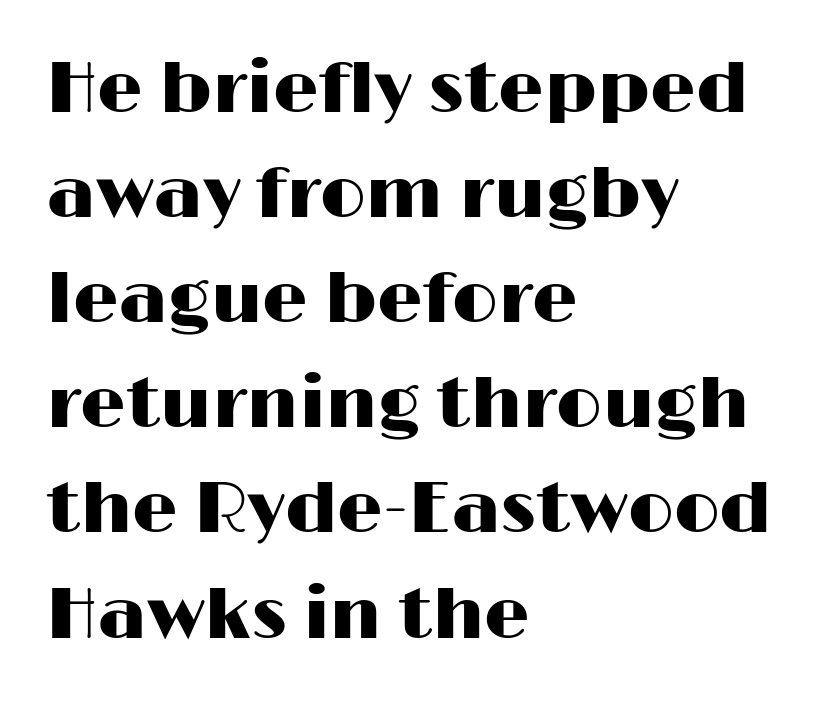
{"serif": "no", "italic": "no", "width": "wide", "stroke_contrast": "high", "x_height": "medium", "monospaced": "no", "underline": "no", "align": "left", "line_spacing": "normal", "line_spacing_ratio": 1.46, "letter_spacing": "normal", "letter_spacing_em": 0.0, "glyph_px": 72}
